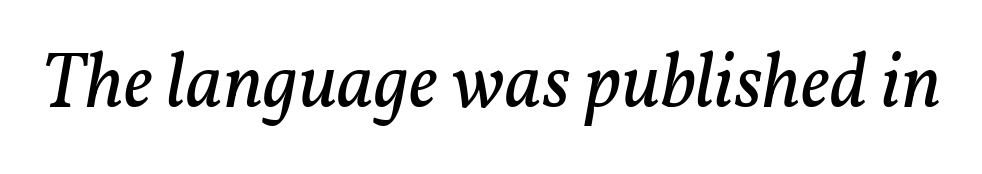
Q: Is the text bold? A: No.
Q: Is the text italic (slanted)? A: Yes, it leans right by about 11 degrees.
Q: Is the typeface a serif or a sans-serif typeface? A: Serif.
Q: Is the text underlined? A: No.
Q: Is the spacing between letters normal or unusually wide? A: Normal.
Q: Width (condensed, normal, or wide)? A: Normal.
Q: Stroke contrast? A: Low.
Q: x-height? A: Medium.
Q: Monospaced? A: No.
